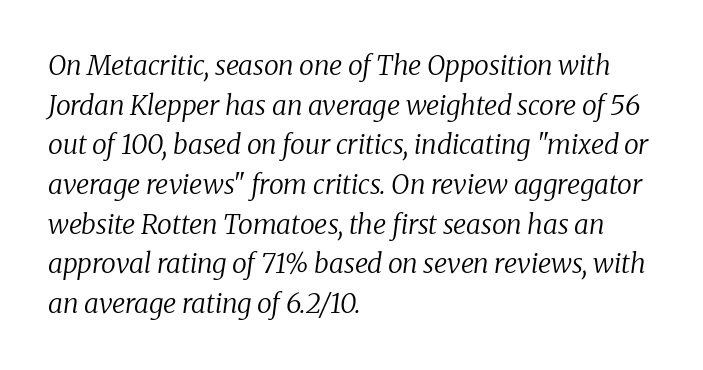
The space directly below the letters is spotless. Posture: slanted. Compared with typical paragraphs, the rows here are spaced about the same. Weight: in the light-to-regular range. Typeset ragged right — the left edge is the straight one.
